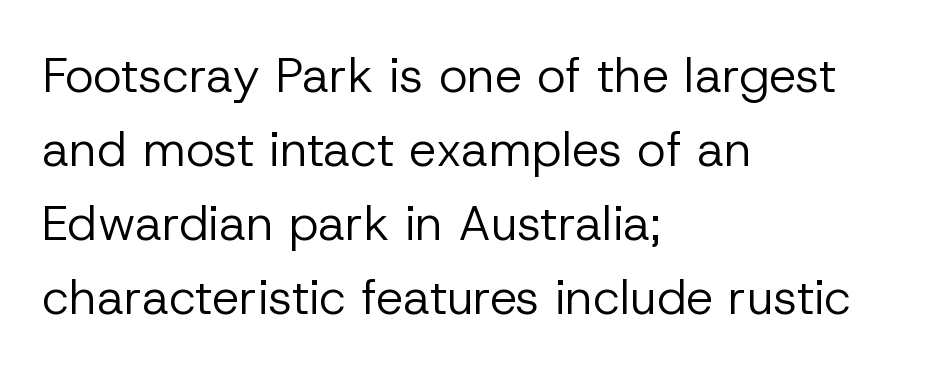
The lines sit at an ordinary, default distance from one another. Students, note that the glyphs here touch the page at normal intervals. One-word summary of the alignment: left. Heaviness? Minimal to ordinary, like unemphasized prose.
